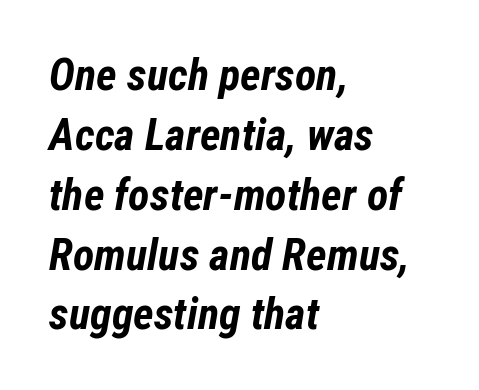
Q: Is the text bold? A: Yes.
Q: Is the text italic (slanted)? A: Yes, it leans right by about 12 degrees.
Q: Is the text underlined? A: No.
Q: How is the paragraph aligned? A: Left-aligned.
Q: Is the spacing between letters normal or unusually wide? A: Normal.
Q: Is the spacing between lines tight, normal or loose? A: Normal.
Q: Width (condensed, normal, or wide)? A: Condensed.
Q: Stroke contrast? A: Low.
Q: x-height? A: Medium.
Q: Monospaced? A: No.
